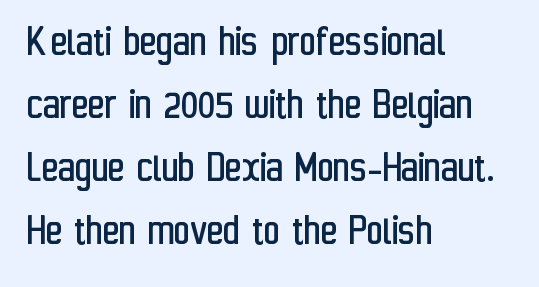
{"serif": "no", "italic": "no", "bold": "no", "weight": "regular", "width": "condensed", "stroke_contrast": "low", "x_height": "medium", "monospaced": "no", "underline": "no", "align": "left", "line_spacing": "normal", "line_spacing_ratio": 1.4, "letter_spacing": "normal", "letter_spacing_em": 0.0, "glyph_px": 45}
